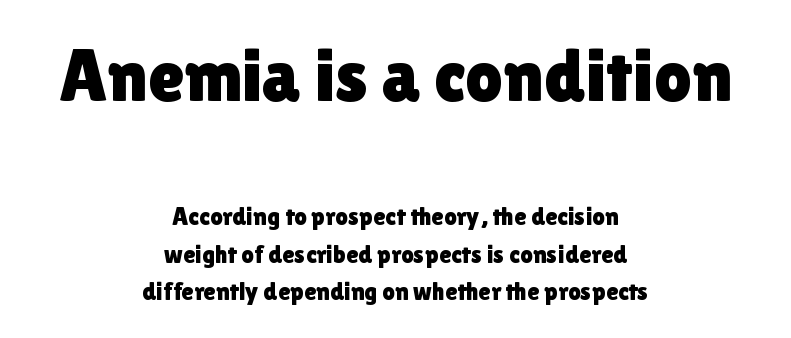
The image shows 74 px sans-serif type, upright; set centered, normal line spacing (1.49x), normal letter spacing, not underlined; the first (top) block is 2.96x larger; a medium x-height.
